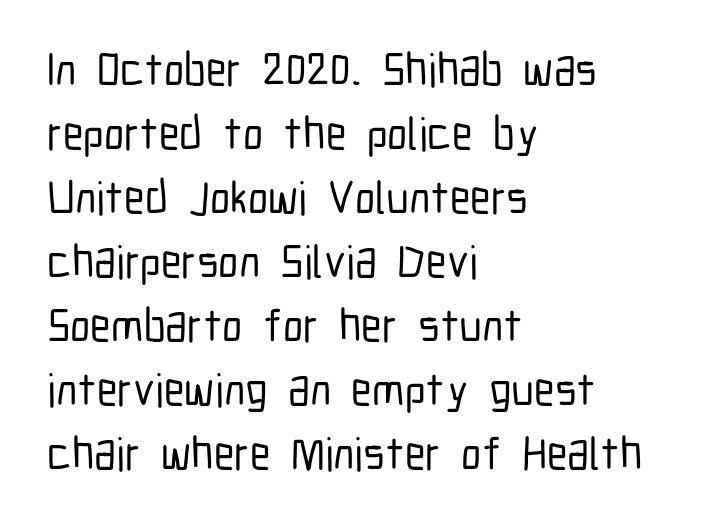
{"serif": "no", "italic": "no", "width": "condensed", "stroke_contrast": "low", "x_height": "medium", "monospaced": "no", "underline": "no", "align": "left", "line_spacing": "normal", "line_spacing_ratio": 1.39, "letter_spacing": "normal", "letter_spacing_em": 0.0, "glyph_px": 46}
